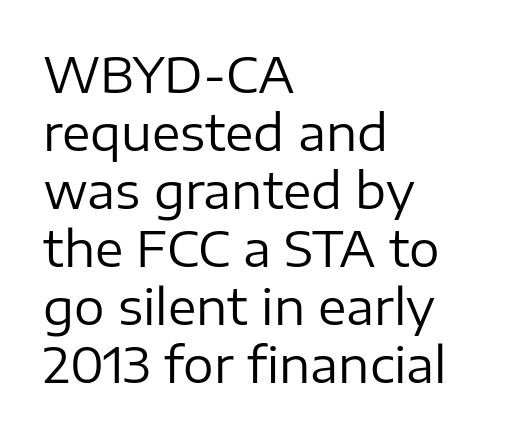
Q: Is the text bold? A: No.
Q: Is the text italic (slanted)? A: No, it is upright.
Q: Is the typeface a serif or a sans-serif typeface? A: Sans-serif.
Q: Is the text underlined? A: No.
Q: How is the paragraph aligned? A: Left-aligned.
Q: Is the spacing between letters normal or unusually wide? A: Normal.
Q: Width (condensed, normal, or wide)? A: Normal.
Q: Stroke contrast? A: Low.
Q: x-height? A: Medium.
Q: Monospaced? A: No.
